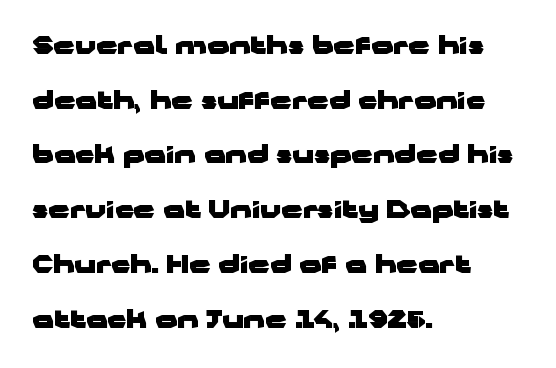
In terms of posture, this sample is upright. A typesetter would call this zero additional tracking. In terms of leading, this rendering errs on the spacious side. Check under the words: just untouched page. You'd pick this weight for a headline — it's a proper bold.
